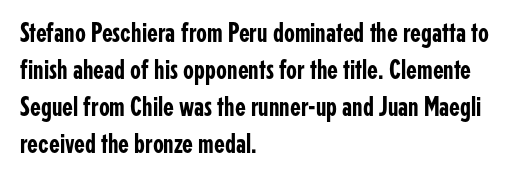
The image shows 28 px condensed sans-serif type, upright; set left-aligned, normal line spacing (1.32x), normal letter spacing, not underlined; low stroke contrast and a medium x-height.
